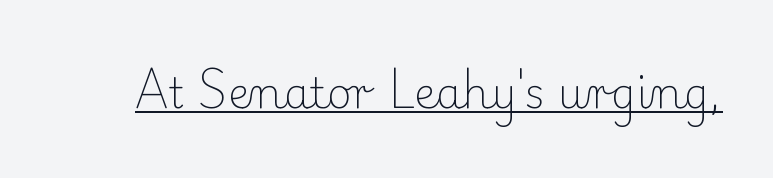
The image shows 42 px light serif type, upright; set normal letter spacing, underlined; low stroke contrast and a small x-height.
